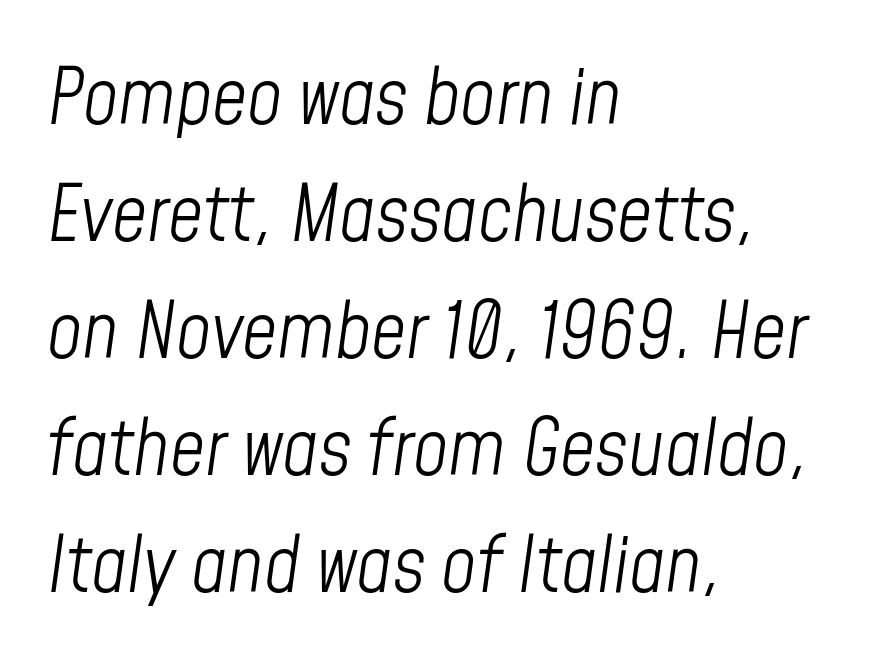
Q: Is the text bold? A: No.
Q: Is the text italic (slanted)? A: Yes, it leans right by about 8 degrees.
Q: Is the text underlined? A: No.
Q: How is the paragraph aligned? A: Left-aligned.
Q: Is the spacing between letters normal or unusually wide? A: Normal.
Q: Is the spacing between lines tight, normal or loose? A: Normal.
Q: Width (condensed, normal, or wide)? A: Condensed.
Q: Stroke contrast? A: Low.
Q: x-height? A: Medium.
Q: Monospaced? A: No.
